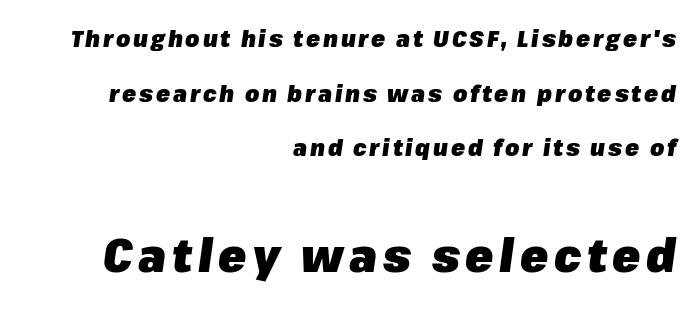
{"italic": "yes", "lean": "right", "slant_degrees": 8, "bold": "yes", "weight": "heavy", "width": "normal", "stroke_contrast": "low", "x_height": "medium", "monospaced": "no", "underline": "no", "align": "right", "line_spacing": "loose", "line_spacing_ratio": 2.37, "larger_block": "second", "size_ratio": 2.0, "glyph_px": 46}
